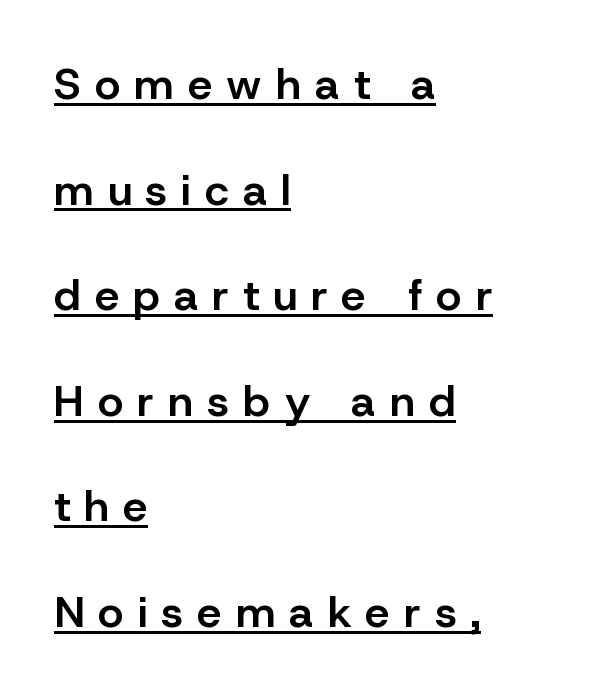
Each glyph is drawn with semibold strokes, heavier than normal yet not fully bold. The face used here is rendered with a markedly widened letterfit. The rendering uses natural spacing where letterforms have individual widths. To sum up the face: it is a sans, with no serifs. A typographer would call this underscored text. You can tell it's not italic because the verticals are truly vertical.
